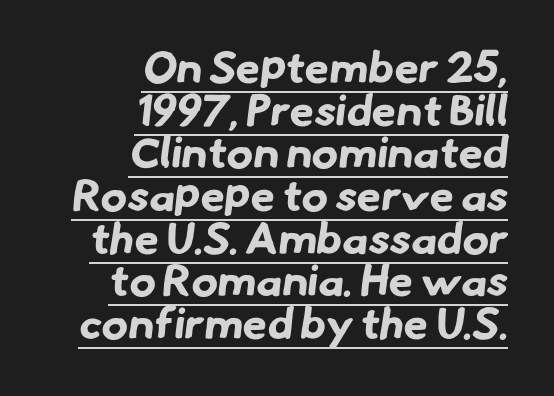
The image shows 44 px bold sans-serif type; set right-aligned, tight line spacing (0.97x), normal letter spacing, underlined; low stroke contrast and a small x-height.
